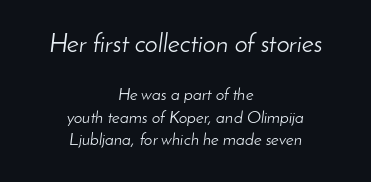
In this sample the first text group is rendered at the bigger scale. The lines are quadded center. The font's italic variant was chosen for this text. Compared with a typical body face, this is equally light or lighter still.
